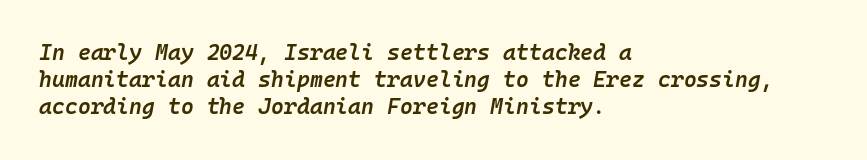
The image shows 22 px text type, italic (leaning right); set left-aligned, line spacing 1.23x, normal letter spacing, not underlined.
